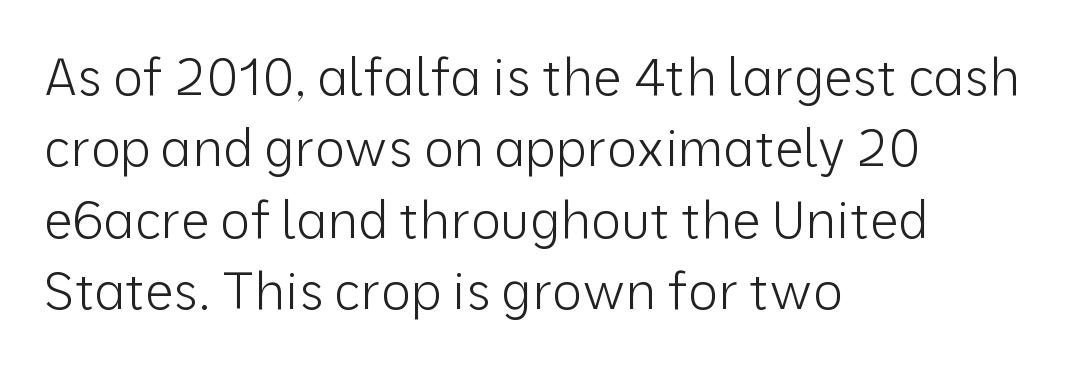
The image shows 51 px light sans-serif type, upright; set left-aligned, normal line spacing (1.4x), normal letter spacing, not underlined; low stroke contrast and a medium x-height.
